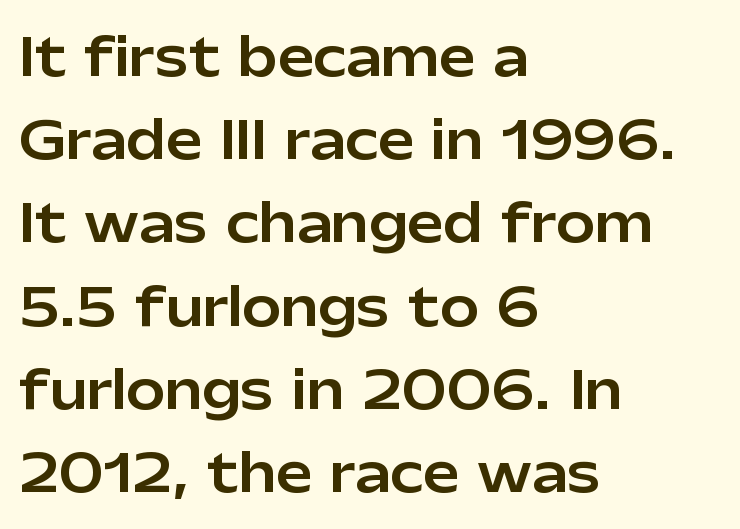
Q: Is the text italic (slanted)? A: No, it is upright.
Q: Is the typeface a serif or a sans-serif typeface? A: Sans-serif.
Q: Is the text underlined? A: No.
Q: How is the paragraph aligned? A: Left-aligned.
Q: Is the spacing between letters normal or unusually wide? A: Normal.
Q: Is the spacing between lines tight, normal or loose? A: Normal.
Q: Width (condensed, normal, or wide)? A: Normal.
Q: Stroke contrast? A: Low.
Q: x-height? A: Medium.
Q: Monospaced? A: No.
